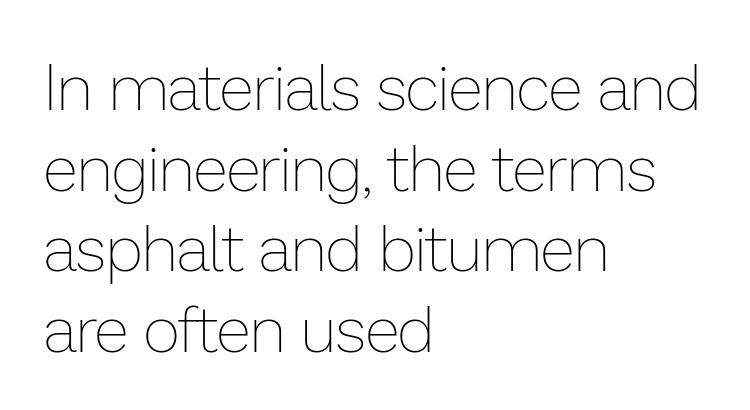
Q: Is the text bold? A: No.
Q: Is the text italic (slanted)? A: No, it is upright.
Q: Is the text underlined? A: No.
Q: How is the paragraph aligned? A: Left-aligned.
Q: Is the spacing between letters normal or unusually wide? A: Normal.
Q: Is the spacing between lines tight, normal or loose? A: Normal.
Q: Width (condensed, normal, or wide)? A: Normal.
Q: Stroke contrast? A: Low.
Q: x-height? A: Medium.
Q: Monospaced? A: No.
